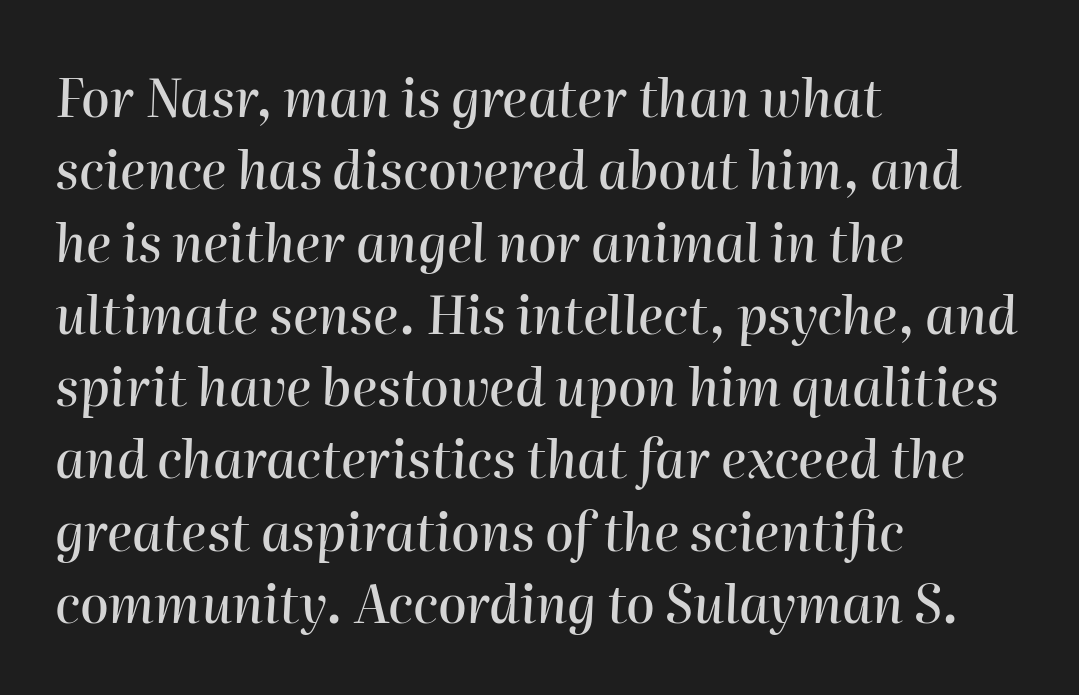
Note the varied advance widths — an 'i' is clearly narrower than an 'm'. The text carries the slant typical of an italic or oblique font. The foot of each line stays bare and open. The tracking reads as untouched default to a designer's eye.
